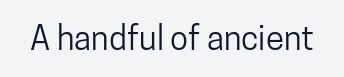
{"serif": "no", "italic": "no", "width": "condensed", "stroke_contrast": "low", "x_height": "medium", "monospaced": "no", "underline": "no", "letter_spacing": "normal", "letter_spacing_em": 0.0, "glyph_px": 33}
